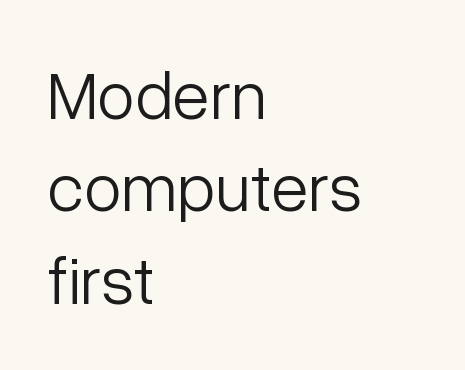
Inter-character spacing is left at the font's built-in metrics. Notice how descenders clear the ascenders below comfortably — that's standard leading. The font family rendered here belongs to the sans-serif group. Unlike italic type, these characters show no tilt at all.
